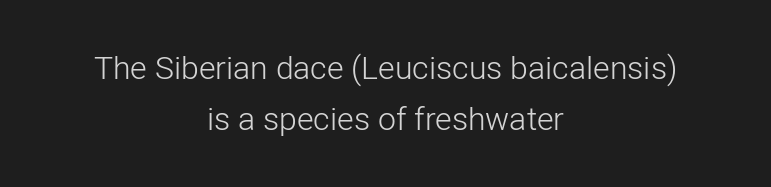
Q: Is the text bold? A: No.
Q: Is the text italic (slanted)? A: No, it is upright.
Q: Is the typeface a serif or a sans-serif typeface? A: Sans-serif.
Q: Is the text underlined? A: No.
Q: How is the paragraph aligned? A: Centered.
Q: Is the spacing between letters normal or unusually wide? A: Normal.
Q: Is the spacing between lines tight, normal or loose? A: Normal.
Q: Width (condensed, normal, or wide)? A: Normal.
Q: Stroke contrast? A: Low.
Q: x-height? A: Medium.
Q: Monospaced? A: No.
